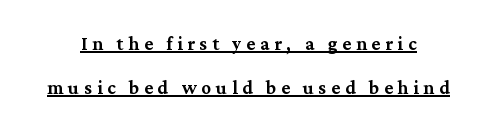
{"italic": "no", "underline": "yes", "line_spacing_ratio": 1.82, "letter_spacing": "wide", "letter_spacing_em": 0.2, "glyph_px": 24}
